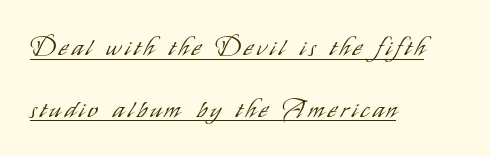
{"bold": "no", "underline": "yes", "align": "left", "line_spacing": "loose", "line_spacing_ratio": 2.47, "glyph_px": 25}
